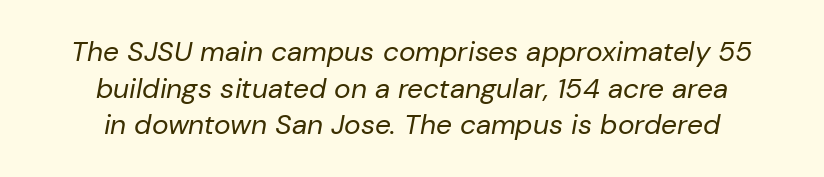
These lines are rendered in a variable-pitch font. The weight would be labelled regular, book, light, or lighter still. The typesetter chose a symmetrical, centered arrangement here. The passage shown is not underscored anywhere. Slanted lettering throughout.
